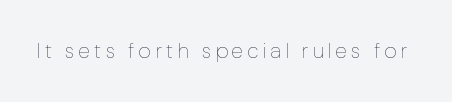
{"italic": "no", "bold": "no", "underline": "no", "letter_spacing": "wide", "letter_spacing_em": 0.24, "glyph_px": 21}
